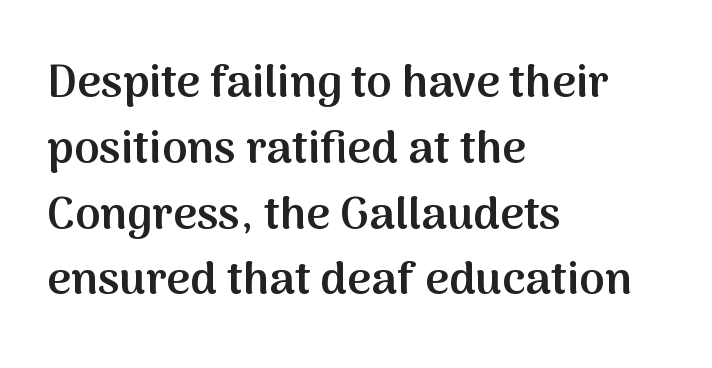
Are there feet on the stems? There aren't — it's a sans. Descenders hang freely into open space. These lines stack with their left ends in a neat column. You could not count columns in this text — the font is proportionally spaced.
